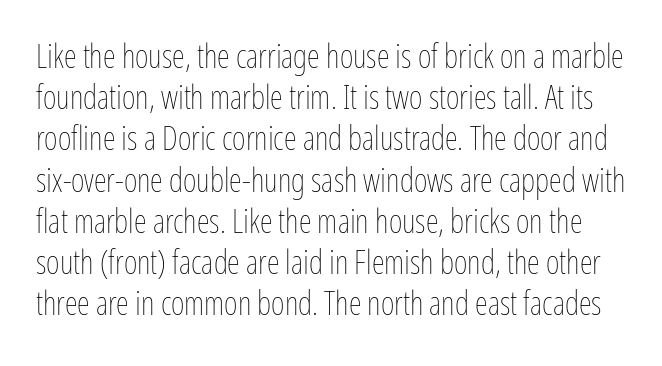
The face looks like a standard text weight, possibly lighter. Regular leading. Is the letter spacing exaggerated? No — it looks like the ordinary default. Is there any slant? The stems are plumb. The specimen omits any rule beneath the text block's lines. The passage shown is typed in a proportional face where columns would drift.
